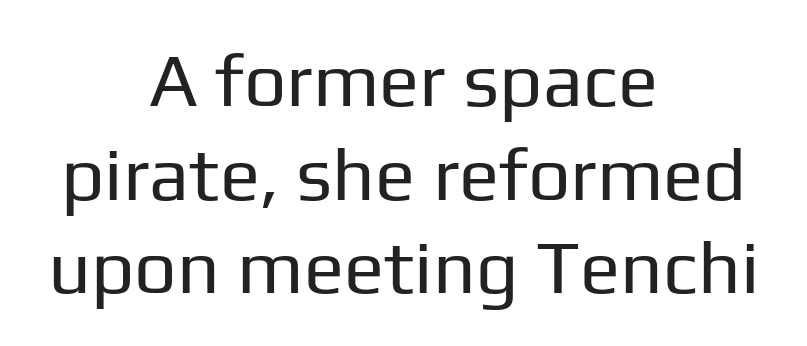
No heavy texture on the line: the type isn't bold. The letters advance in unequal steps, a hallmark of proportional type. Grotesque or geometric, the face here clearly has no serifs. This is roman type, the default non-slanted kind. Short note: letters normally spaced. Where is the straight margin? There isn't one; the lines are centered.
